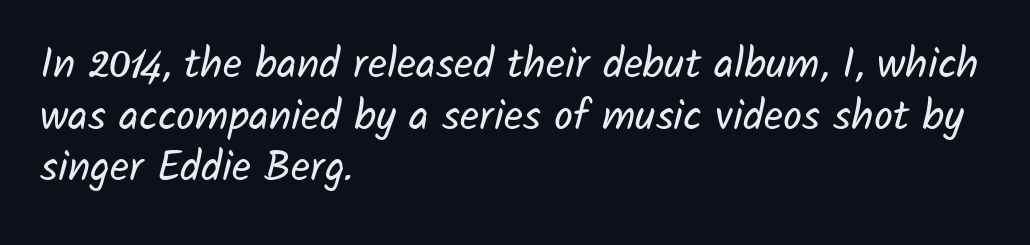
Q: Is the text bold? A: No.
Q: Is the typeface a serif or a sans-serif typeface? A: Sans-serif.
Q: Is the text underlined? A: No.
Q: How is the paragraph aligned? A: Left-aligned.
Q: Is the spacing between letters normal or unusually wide? A: Normal.
Q: Width (condensed, normal, or wide)? A: Normal.
Q: Stroke contrast? A: Low.
Q: x-height? A: Medium.
Q: Monospaced? A: No.
